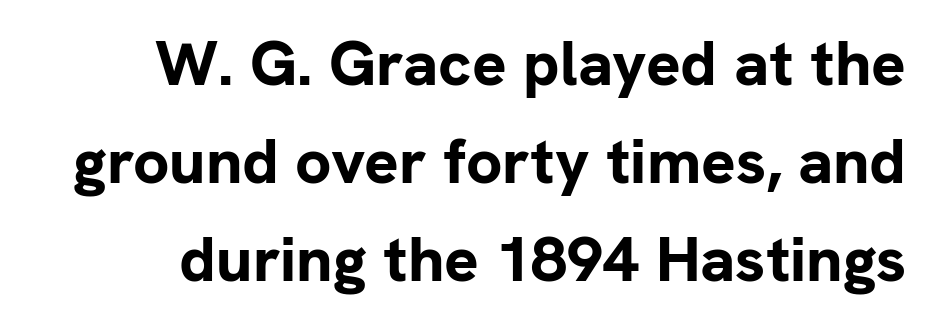
Q: Is the text bold? A: Yes.
Q: Is the text italic (slanted)? A: No, it is upright.
Q: Is the typeface a serif or a sans-serif typeface? A: Sans-serif.
Q: Is the text underlined? A: No.
Q: How is the paragraph aligned? A: Right-aligned.
Q: Is the spacing between letters normal or unusually wide? A: Normal.
Q: Is the spacing between lines tight, normal or loose? A: Normal.
Q: Width (condensed, normal, or wide)? A: Normal.
Q: Stroke contrast? A: Low.
Q: x-height? A: Medium.
Q: Monospaced? A: No.
